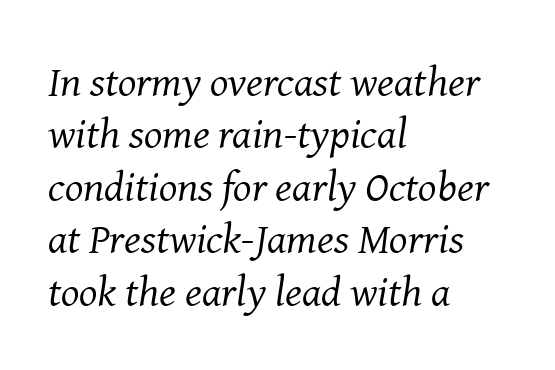
The image shows 43 px regular-weight serif type, italic (leaning right); set left-aligned, line spacing 1.22x, normal letter spacing, not underlined; medium stroke contrast and a medium x-height.
